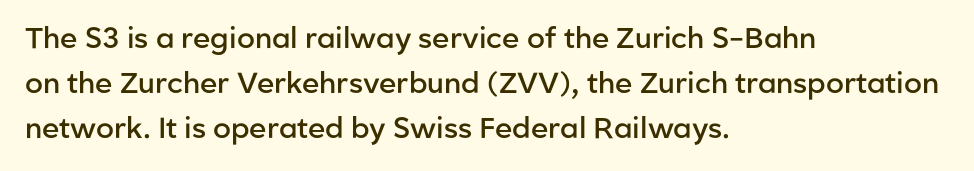
Q: Is the text bold? A: Semi-bold.
Q: Is the text italic (slanted)? A: No, it is upright.
Q: Is the typeface a serif or a sans-serif typeface? A: Sans-serif.
Q: Is the text underlined? A: No.
Q: How is the paragraph aligned? A: Left-aligned.
Q: Is the spacing between letters normal or unusually wide? A: Normal.
Q: Is the spacing between lines tight, normal or loose? A: Normal.
Q: Width (condensed, normal, or wide)? A: Normal.
Q: Stroke contrast? A: Low.
Q: x-height? A: Medium.
Q: Monospaced? A: No.
